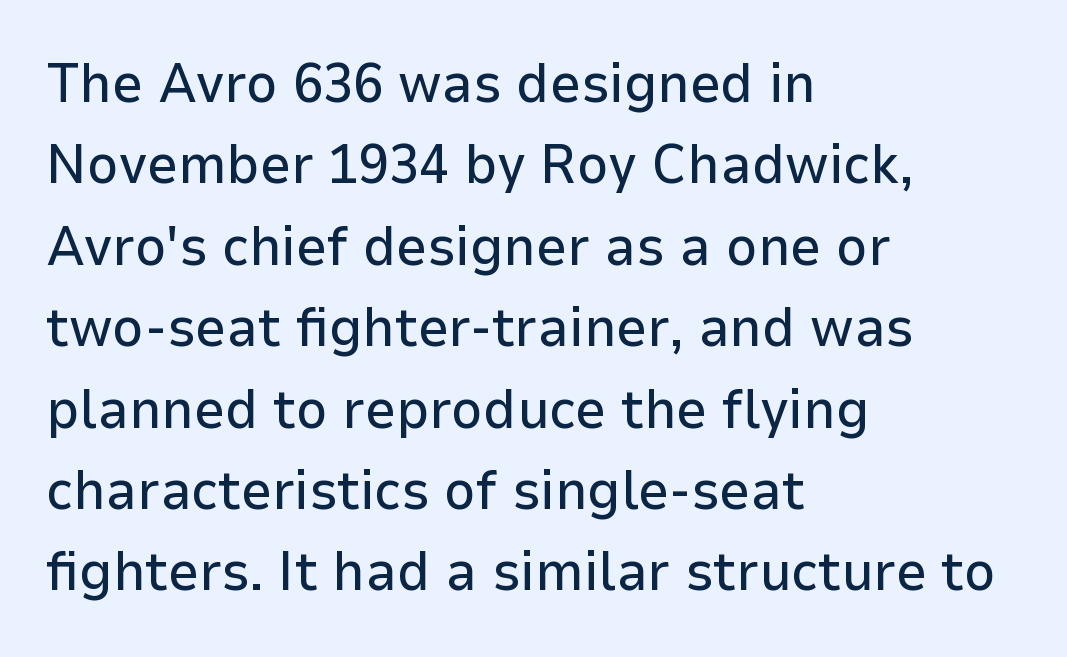
The specimen reads as upright at a glance. Note the varied advance widths — an 'i' is clearly narrower than an 'm'. All the whitespace from short lines collects on the right. The passage shown is not underscored anywhere. Nothing sits at the stroke ends, so this counts as sans-serif.
